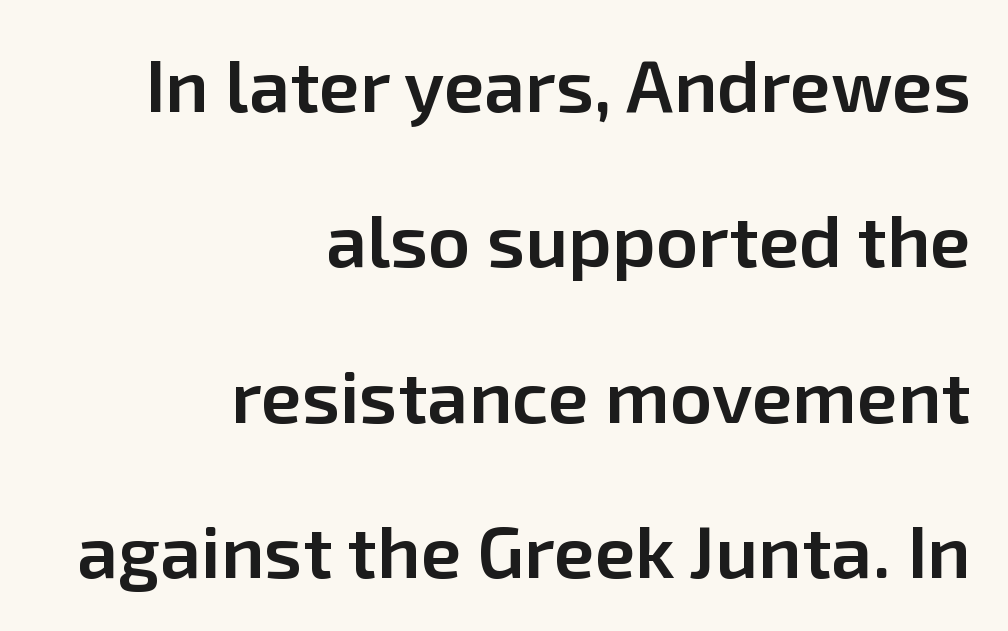
Q: Is the text bold? A: Semi-bold.
Q: Is the text italic (slanted)? A: No, it is upright.
Q: Is the typeface a serif or a sans-serif typeface? A: Sans-serif.
Q: Is the text underlined? A: No.
Q: How is the paragraph aligned? A: Right-aligned.
Q: Is the spacing between letters normal or unusually wide? A: Normal.
Q: Is the spacing between lines tight, normal or loose? A: Loose.
Q: Width (condensed, normal, or wide)? A: Normal.
Q: Stroke contrast? A: Low.
Q: x-height? A: Medium.
Q: Monospaced? A: No.
